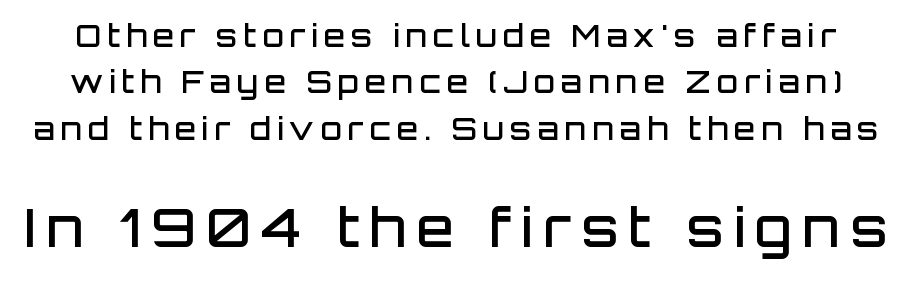
{"serif": "no", "italic": "no", "bold": "semi", "weight": "semibold", "width": "normal", "stroke_contrast": "low", "x_height": "large", "monospaced": "no", "underline": "no", "line_spacing": "normal", "line_spacing_ratio": 1.5, "larger_block": "second", "size_ratio": 1.74, "glyph_px": 54}
